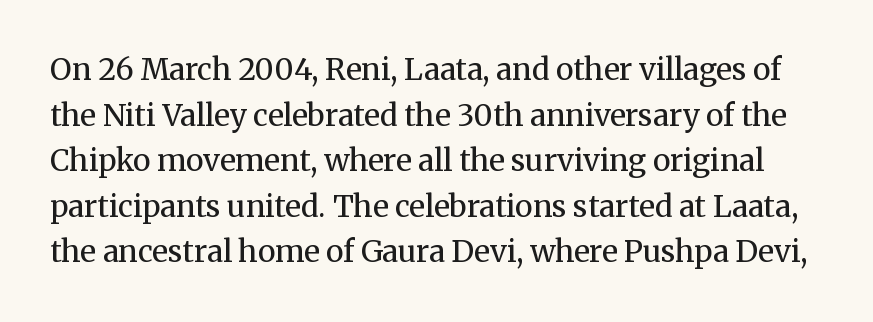
Classification — serif. Nobody touched the tracking dial on this one. Tall strokes in this sample are plumb rather than angled. Each row of text sits above clean, open space. Note the varied advance widths — an 'i' is clearly narrower than an 'm'. Weight class: somewhere from thin through regular.
